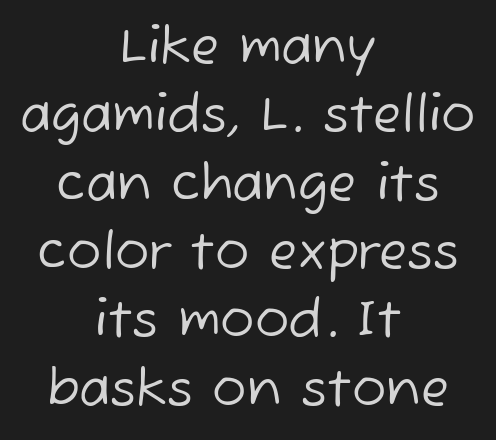
The passage shown is typed in a proportional face where columns would drift. Typographically, this falls in the sans-serif category. These glyphs show unthickened strokes, regular width or finer. The gap between lines stays unmarked. Notice how the passage keeps no hard edge, just a central spine. Look at the tracking — it's just the regular setting, nothing added.
